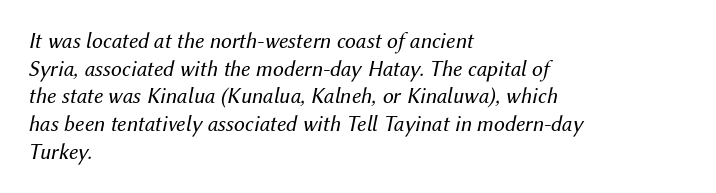
Q: Is the text bold? A: No.
Q: Is the text italic (slanted)? A: Yes, it leans right by about 12 degrees.
Q: Is the text underlined? A: No.
Q: How is the paragraph aligned? A: Left-aligned.
Q: Is the spacing between letters normal or unusually wide? A: Normal.
Q: Is the spacing between lines tight, normal or loose? A: Normal.
